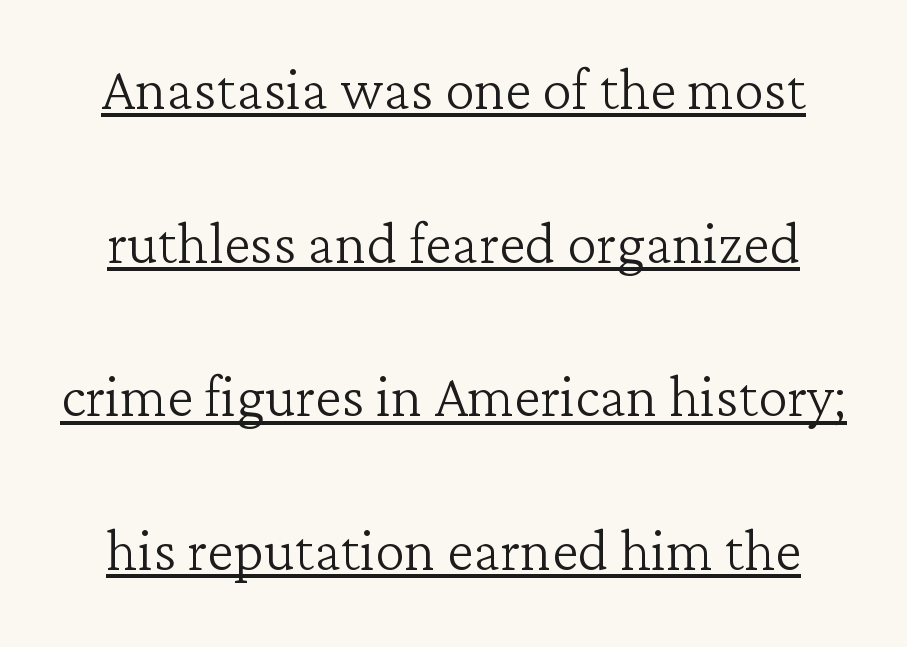
Notice how a bar underscores the lettering throughout. Note the varied advance widths — an 'i' is clearly narrower than an 'm'. Standard letterfit; no display-style spreading of the glyphs. A serif font was chosen for this passage. Each line is balanced around a shared central axis. Weight: regular or lighter.
